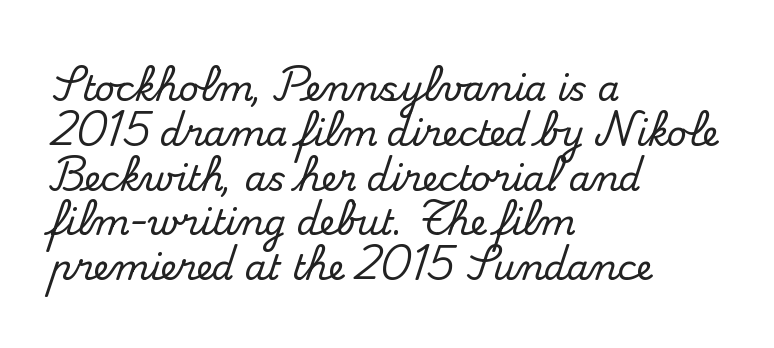
{"width": "normal", "stroke_contrast": "medium", "x_height": "small", "monospaced": "no", "underline": "no", "align": "left", "line_spacing": "normal", "line_spacing_ratio": 1.28, "letter_spacing": "normal", "letter_spacing_em": 0.0, "glyph_px": 35}
